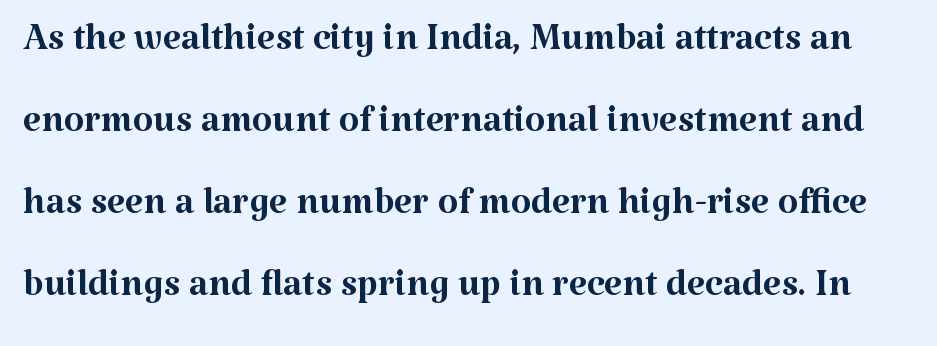
In terms of letterform style, serifs are clearly present. Descender tails drop into unmarked territory. This sample has the flowing, uneven cadence of proportional lettering. Baseline-to-baseline distance is the conventional proportion of letter height. Does extra space separate the letters? No, they use regular spacing. Heaviness? Minimal to ordinary, like unemphasized prose.
